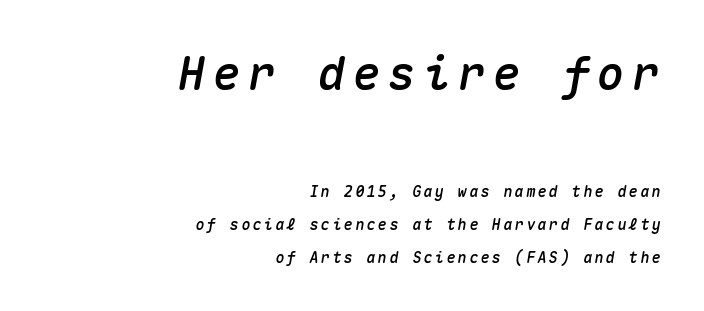
Q: Is the text italic (slanted)? A: Yes, it leans right by about 10 degrees.
Q: Is the text underlined? A: No.
Q: How is the paragraph aligned? A: Right-aligned.
Q: Is the spacing between lines tight, normal or loose? A: Loose.
Q: Which block of text is set in a larger size, the first (top) or the second (bottom)? A: The first (top) one.
Q: Width (condensed, normal, or wide)? A: Normal.
Q: Stroke contrast? A: Medium.
Q: x-height? A: Medium.
Q: Monospaced? A: Yes.
